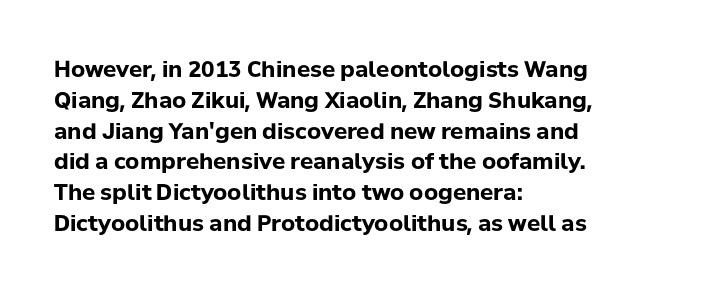
Q: Is the text bold? A: Yes.
Q: Is the text italic (slanted)? A: No, it is upright.
Q: Is the text underlined? A: No.
Q: How is the paragraph aligned? A: Left-aligned.
Q: Is the spacing between letters normal or unusually wide? A: Normal.
Q: Is the spacing between lines tight, normal or loose? A: Normal.
